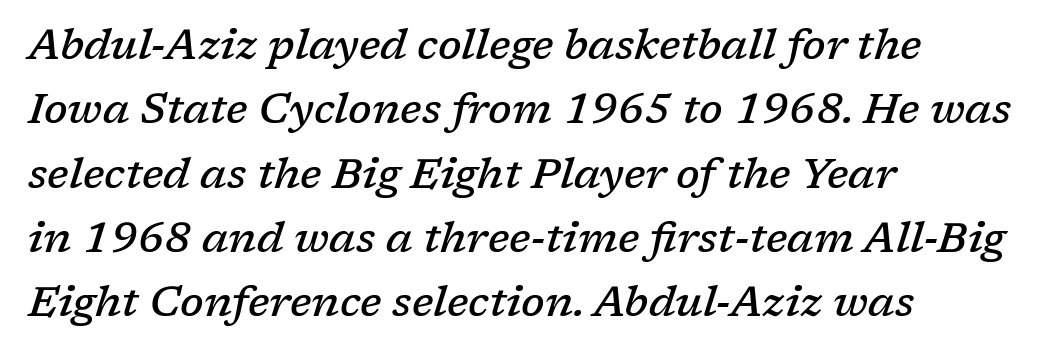
Spacing between characters is what you'd get straight out of the box. Is this a sans? No — the strokes have serifs. Semibold letterforms, between regular and bold. Looks like regular typesetting: each glyph gets only the width it needs. Casual observation: everything's shoved over to the left. These lines sit exactly where default settings would place them.
